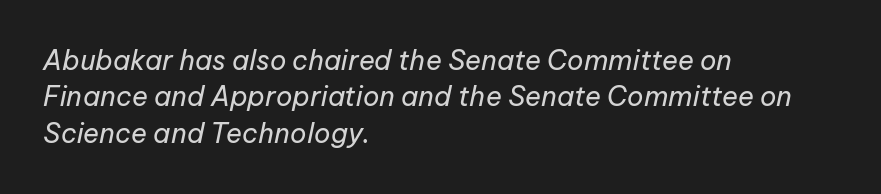
The cut favours lightness, reaching ordinary text weight at its darkest. Does the copy run flush right? No — it runs flush left. The space directly below the letters is spotless. The typography opts for an oblique posture over an upright one. Is the letter spacing exaggerated? No — it looks like the ordinary default. This sample keeps an unexceptional amount of space between lines.
